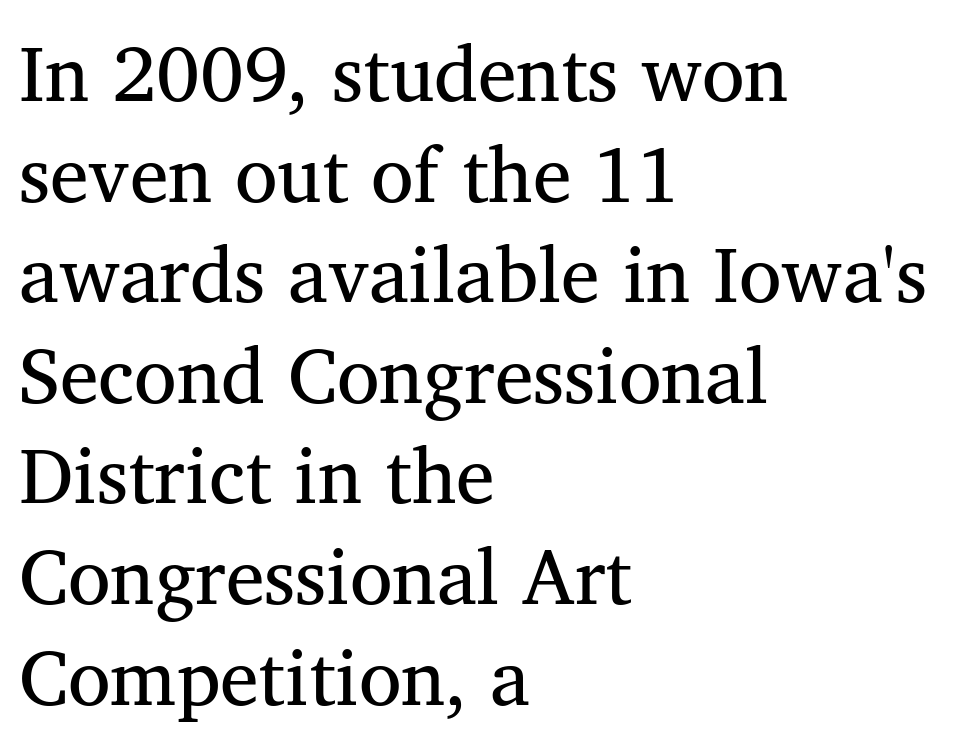
{"serif": "yes", "italic": "no", "bold": "no", "weight": "regular", "width": "normal", "stroke_contrast": "medium", "x_height": "medium", "monospaced": "no", "underline": "no", "align": "left", "line_spacing": "normal", "line_spacing_ratio": 1.29, "letter_spacing": "normal", "letter_spacing_em": 0.0, "glyph_px": 78}
